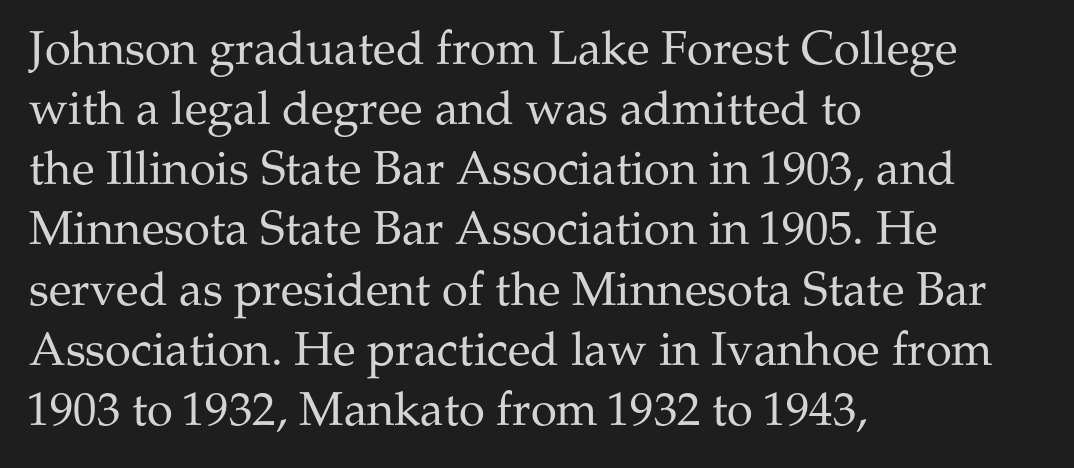
{"serif": "yes", "italic": "no", "bold": "no", "weight": "regular", "width": "normal", "stroke_contrast": "medium", "x_height": "medium", "monospaced": "no", "underline": "no", "align": "left", "line_spacing": "normal", "line_spacing_ratio": 1.28, "letter_spacing": "normal", "letter_spacing_em": 0.0, "glyph_px": 47}
